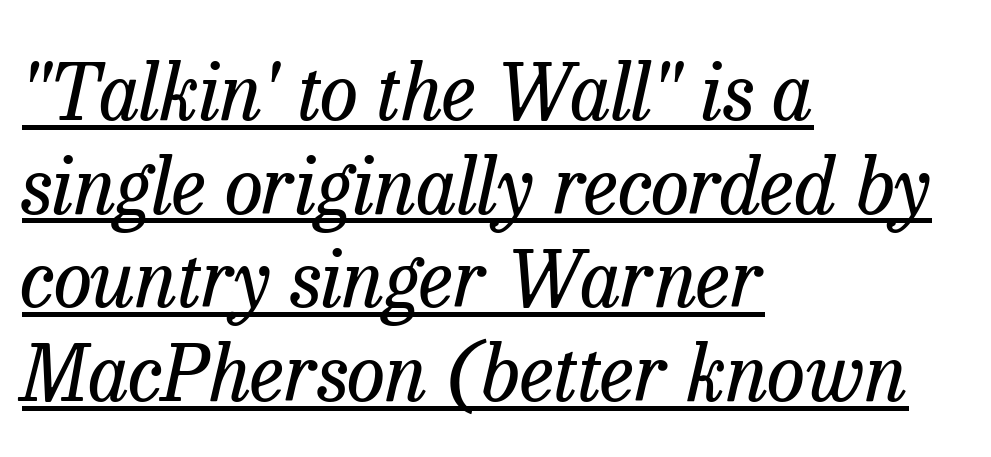
Spacing verdict: proportional, widths tailored to each character. Look at the bottom of the vertical strokes: they flare into serifs here. Designer's note — italics engaged. The passage is arranged the way most books set body copy — flush left.
